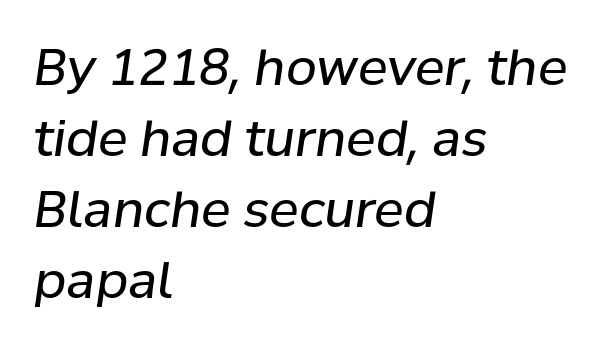
Q: Is the text bold? A: No.
Q: Is the text italic (slanted)? A: Yes, it leans right by about 8 degrees.
Q: Is the text underlined? A: No.
Q: How is the paragraph aligned? A: Left-aligned.
Q: Is the spacing between letters normal or unusually wide? A: Normal.
Q: Is the spacing between lines tight, normal or loose? A: Normal.
Q: Width (condensed, normal, or wide)? A: Normal.
Q: Stroke contrast? A: Low.
Q: x-height? A: Medium.
Q: Monospaced? A: No.
